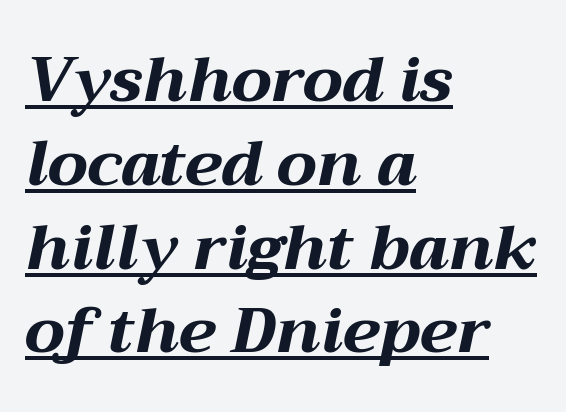
Does the leading feel generous? No, just average. Spacing verdict: proportional, widths tailored to each character. If you drew a ruler down the left edge, every line would touch it. Italic? Definitely — the glyphs are oblique. Words appear dense and cohesive because spacing is normal.
